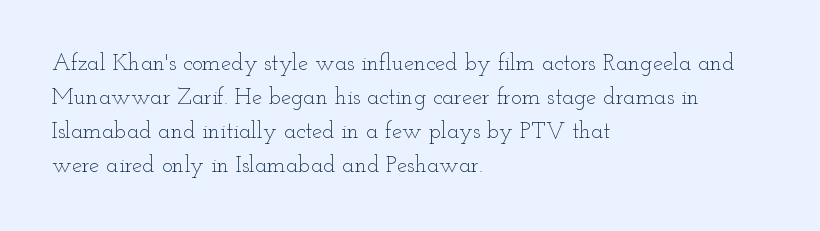
The image shows 23 px text type, upright; set left-aligned, normal line spacing (1.48x), normal letter spacing, not underlined.
